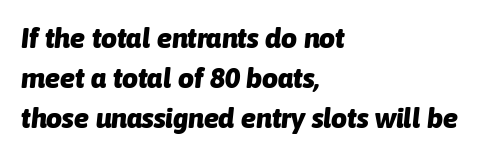
Q: Is the text bold? A: Yes.
Q: Is the text italic (slanted)? A: Yes, it leans right by about 6 degrees.
Q: Is the text underlined? A: No.
Q: How is the paragraph aligned? A: Left-aligned.
Q: Is the spacing between letters normal or unusually wide? A: Normal.
Q: Is the spacing between lines tight, normal or loose? A: Normal.
Q: Width (condensed, normal, or wide)? A: Normal.
Q: Stroke contrast? A: Low.
Q: x-height? A: Medium.
Q: Monospaced? A: No.
